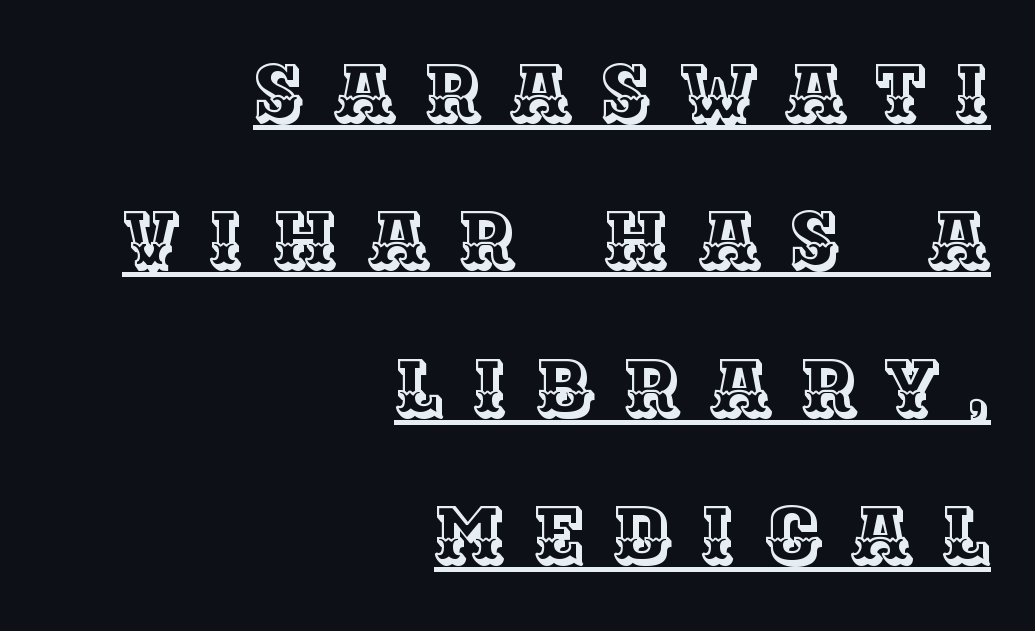
The image shows 78 px text type, upright; set right-aligned, line spacing 1.89x, unusually wide letter spacing (+0.36 em), underlined; a large x-height.
